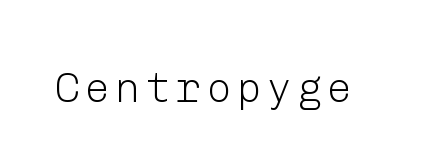
A clean baseline with only descenders dipping below it. The strokes are not fattened; the text isn't bold. Tall strokes in this sample are plumb rather than angled. Is this a sans? Yes — the strokes have no serifs.
